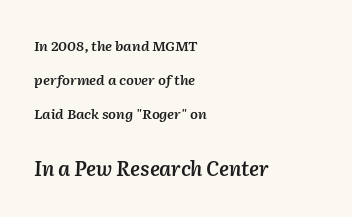
Caption: standard tracking, unaltered. The space beneath each line is pristine and unruled. If you drew a line through each stem, it would be angled. This rendering uses left alignment, leaving the right contour irregular. The rendering uses a large line-height, opening up the rows. Notice the strokes are somewhat thickened but not fully heavy: this is a semibold.
